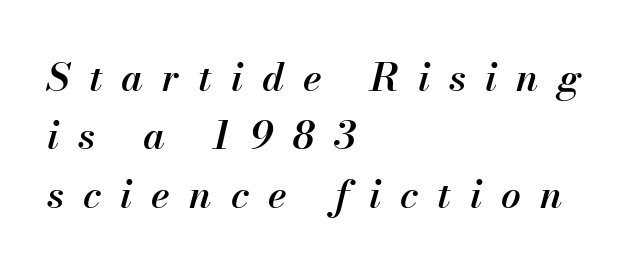
The image shows 39 px semibold type, italic (leaning right); set left-aligned, normal line spacing (1.5x), unusually wide letter spacing (+0.49 em), not underlined; medium stroke contrast and a small x-height.
